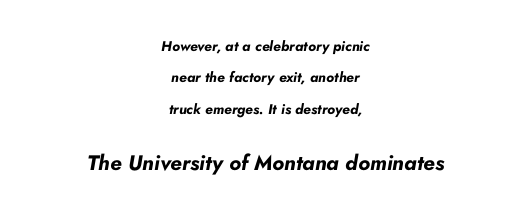
The image shows 21 px bold type, italic (leaning right); set centered, loose line spacing (2.24x), normal letter spacing, not underlined; the second (bottom) block is 1.5x larger.
